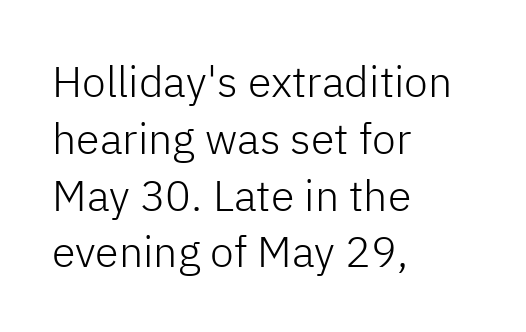
{"serif": "no", "italic": "no", "bold": "no", "weight": "light", "width": "normal", "stroke_contrast": "low", "x_height": "medium", "monospaced": "no", "underline": "no", "align": "left", "line_spacing": "normal", "line_spacing_ratio": 1.32, "letter_spacing": "normal", "letter_spacing_em": 0.0, "glyph_px": 43}
